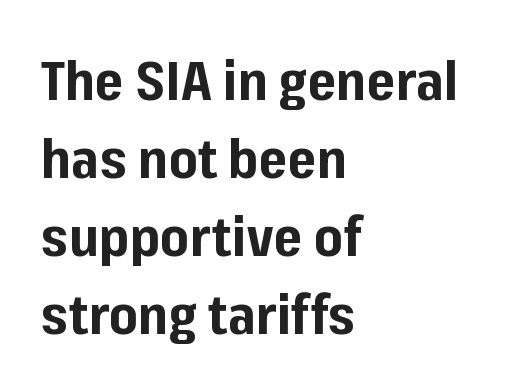
{"serif": "no", "italic": "no", "bold": "yes", "weight": "bold", "width": "normal", "stroke_contrast": "low", "x_height": "medium", "monospaced": "no", "underline": "no", "align": "left", "line_spacing": "normal", "line_spacing_ratio": 1.42, "letter_spacing": "normal", "letter_spacing_em": 0.0, "glyph_px": 55}
